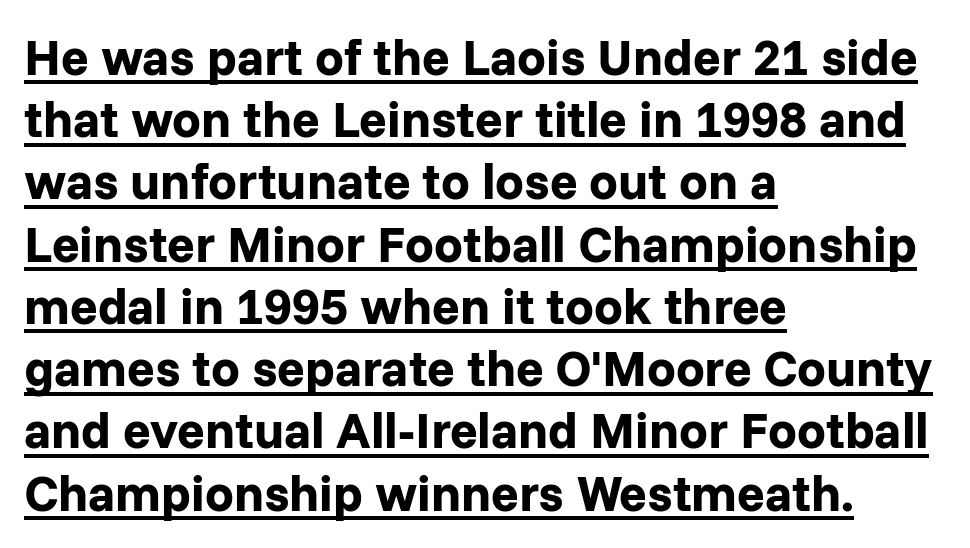
{"serif": "no", "italic": "no", "bold": "yes", "weight": "bold", "width": "normal", "stroke_contrast": "low", "x_height": "medium", "monospaced": "no", "underline": "yes", "align": "left", "line_spacing_ratio": 1.22, "letter_spacing": "normal", "letter_spacing_em": 0.0, "glyph_px": 51}
